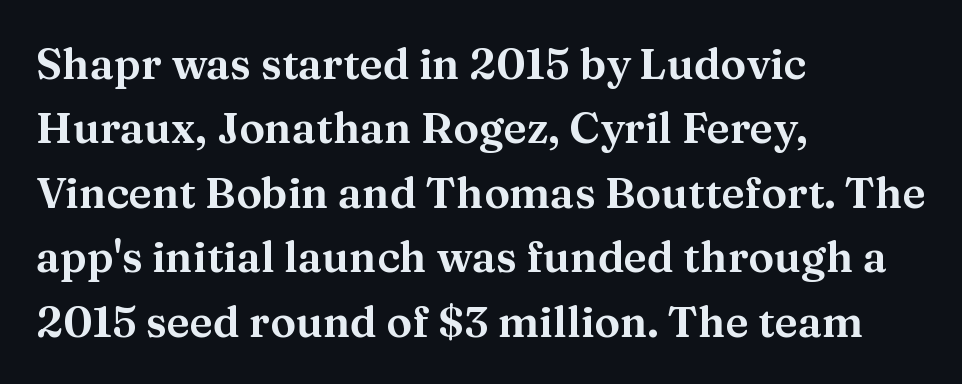
The image shows 43 px serif type, upright; set left-aligned, normal line spacing (1.5x), normal letter spacing, not underlined; medium stroke contrast and a medium x-height.
